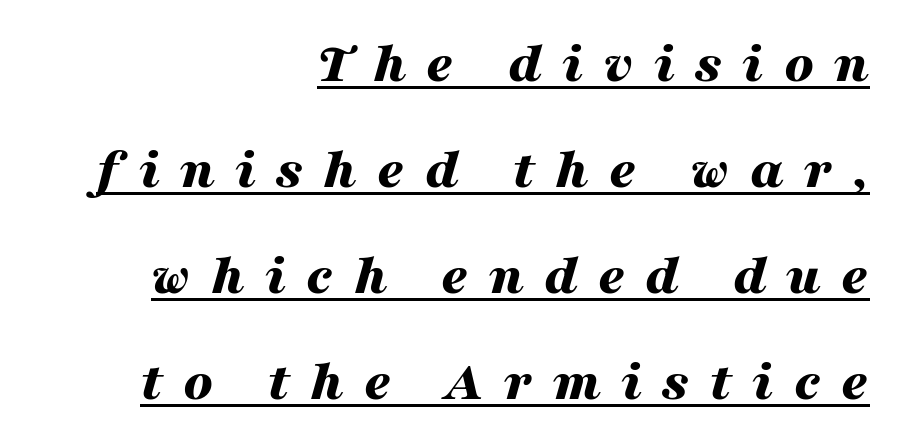
The image shows 58 px bold, wide type, italic (leaning right); set right-aligned, line spacing 1.83x, unusually wide letter spacing (+0.35 em), underlined; medium stroke contrast and a medium x-height.
